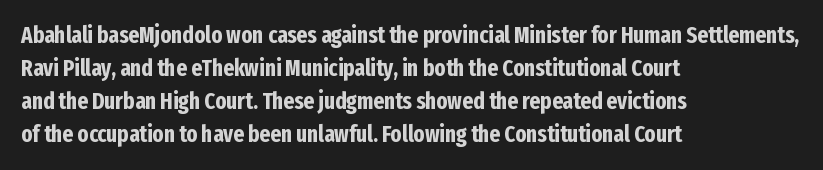
Q: Is the text bold? A: Yes.
Q: Is the text italic (slanted)? A: No, it is upright.
Q: Is the text underlined? A: No.
Q: How is the paragraph aligned? A: Left-aligned.
Q: Is the spacing between letters normal or unusually wide? A: Normal.
Q: Is the spacing between lines tight, normal or loose? A: Normal.
